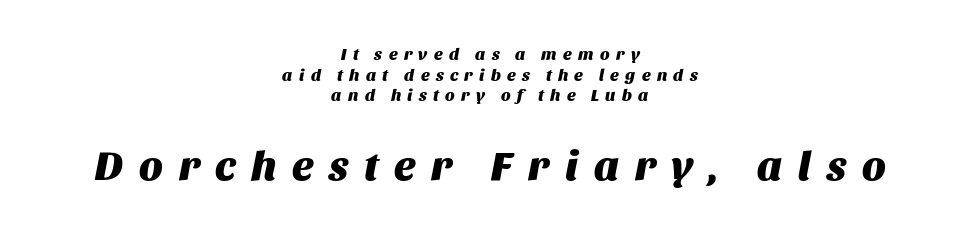
Q: Is the text bold? A: Yes.
Q: Is the text italic (slanted)? A: Yes, it leans right by about 11 degrees.
Q: Is the text underlined? A: No.
Q: How is the paragraph aligned? A: Centered.
Q: Is the spacing between letters normal or unusually wide? A: Unusually wide.
Q: Which block of text is set in a larger size, the first (top) or the second (bottom)? A: The second (bottom) one.
Q: Width (condensed, normal, or wide)? A: Normal.
Q: Stroke contrast? A: Medium.
Q: x-height? A: Large.
Q: Monospaced? A: No.
